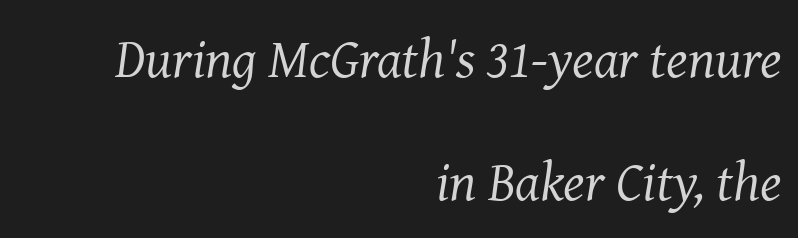
The passage shown is not bold in any degree. Think of a printed novel: that variable character pitch is what you see here. The glyphs look as if they've been sheared to an angle. Is the letter spacing exaggerated? No — it looks like the ordinary default.
